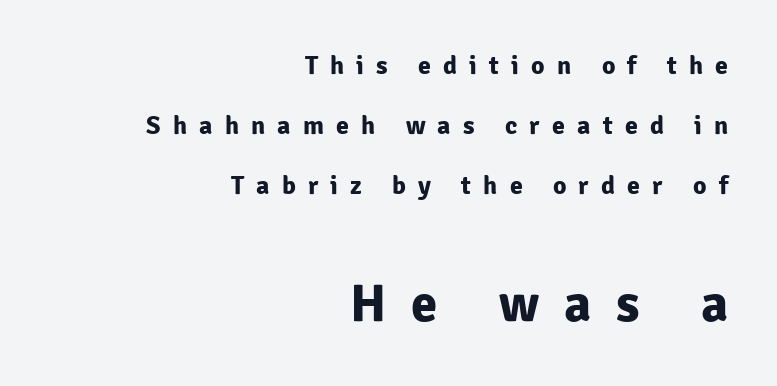
The image shows 53 px bold sans-serif type, upright; set right-aligned, loose line spacing (2.3x), unusually wide letter spacing (+0.47 em), not underlined; the second (bottom) block is 2.04x larger; low stroke contrast and a medium x-height.
